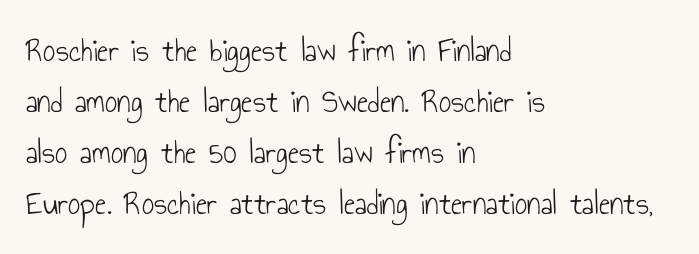
{"serif": "no", "italic": "no", "bold": "no", "weight": "light", "width": "condensed", "stroke_contrast": "low", "x_height": "small", "monospaced": "no", "underline": "no", "align": "left", "line_spacing": "normal", "line_spacing_ratio": 1.5, "letter_spacing": "normal", "letter_spacing_em": 0.0, "glyph_px": 34}
